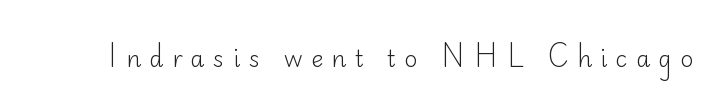
The image shows 23 px text type, upright; set unusually wide letter spacing (+0.36 em), not underlined.
